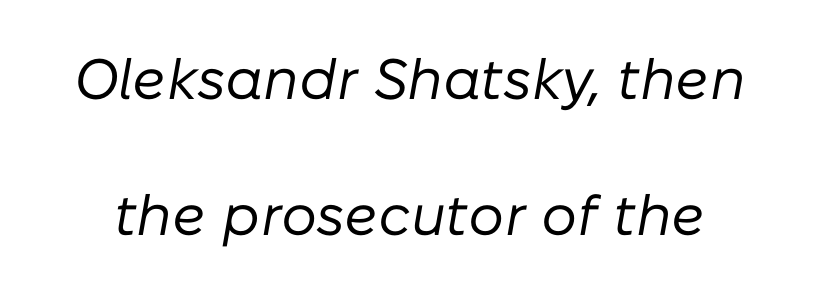
Q: Is the text bold? A: No.
Q: Is the text italic (slanted)? A: Yes, it leans right by about 10 degrees.
Q: Is the text underlined? A: No.
Q: Is the spacing between letters normal or unusually wide? A: Normal.
Q: Is the spacing between lines tight, normal or loose? A: Loose.
Q: Width (condensed, normal, or wide)? A: Normal.
Q: Stroke contrast? A: Low.
Q: x-height? A: Medium.
Q: Monospaced? A: No.
